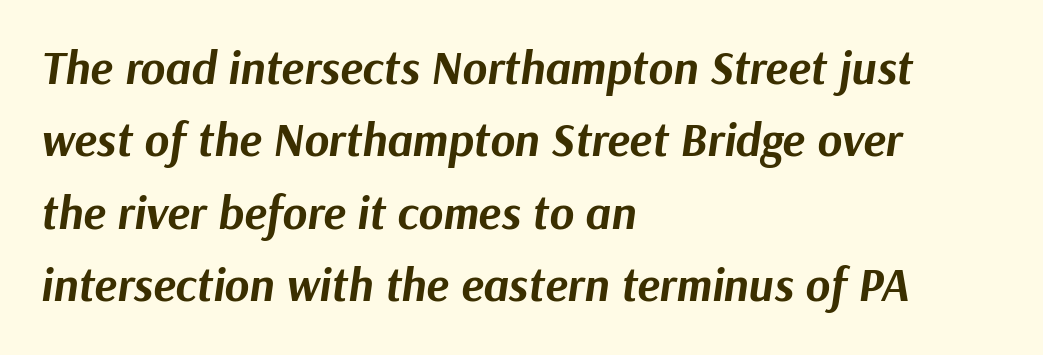
Q: Is the text bold? A: Yes.
Q: Is the text italic (slanted)? A: Yes, it leans right by about 9 degrees.
Q: Is the text underlined? A: No.
Q: How is the paragraph aligned? A: Left-aligned.
Q: Is the spacing between letters normal or unusually wide? A: Normal.
Q: Is the spacing between lines tight, normal or loose? A: Normal.
Q: Width (condensed, normal, or wide)? A: Normal.
Q: Stroke contrast? A: Medium.
Q: x-height? A: Medium.
Q: Monospaced? A: No.
